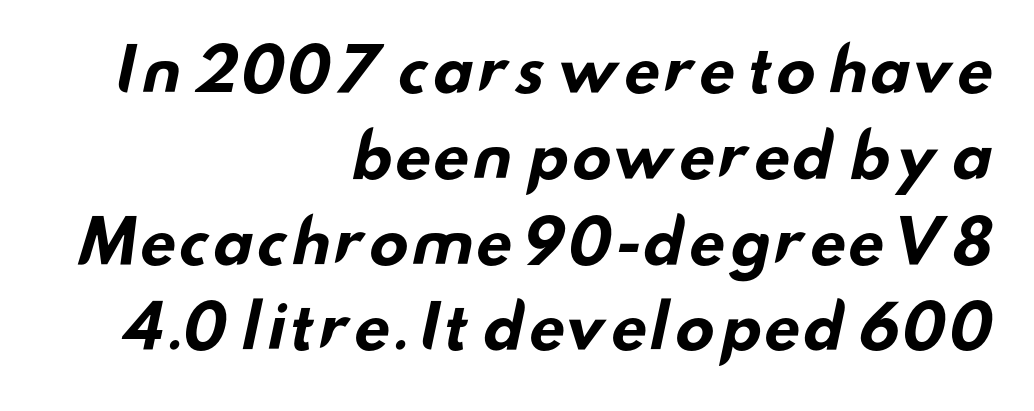
Q: Is the text bold? A: Yes.
Q: Is the typeface a serif or a sans-serif typeface? A: Sans-serif.
Q: Is the text underlined? A: No.
Q: How is the paragraph aligned? A: Right-aligned.
Q: Is the spacing between letters normal or unusually wide? A: Normal.
Q: Is the spacing between lines tight, normal or loose? A: Normal.
Q: Width (condensed, normal, or wide)? A: Wide.
Q: Stroke contrast? A: Low.
Q: x-height? A: Small.
Q: Monospaced? A: No.
